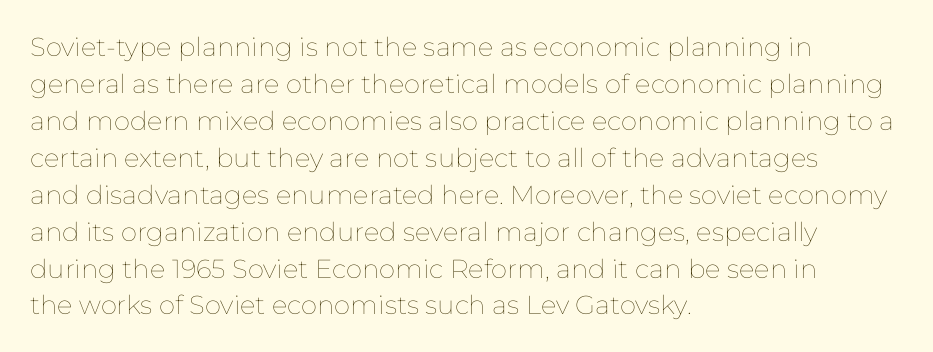
{"italic": "no", "bold": "no", "underline": "no", "align": "left", "line_spacing": "normal", "line_spacing_ratio": 1.42, "letter_spacing": "normal", "letter_spacing_em": 0.0, "glyph_px": 26}
